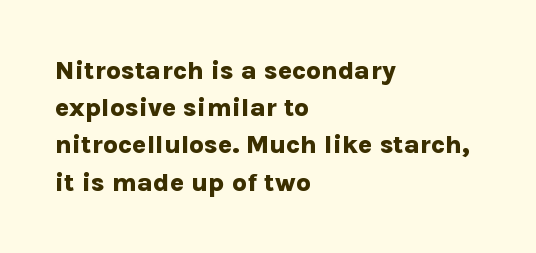
Notice how descenders clear the ascenders below comfortably — that's standard leading. Compared with an ordinary text face, these strokes are far heavier — a full bold. Compared with typical body copy, the letter spacing here is the same. Italic: no, the glyphs are upright roman. The rag falls on the right side of this text block. Descenders hang freely into open space.
